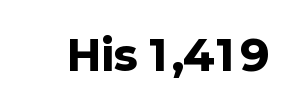
{"serif": "no", "italic": "no", "bold": "yes", "weight": "heavy", "width": "normal", "stroke_contrast": "low", "x_height": "medium", "monospaced": "no", "underline": "no", "letter_spacing": "normal", "letter_spacing_em": 0.0, "glyph_px": 41}
